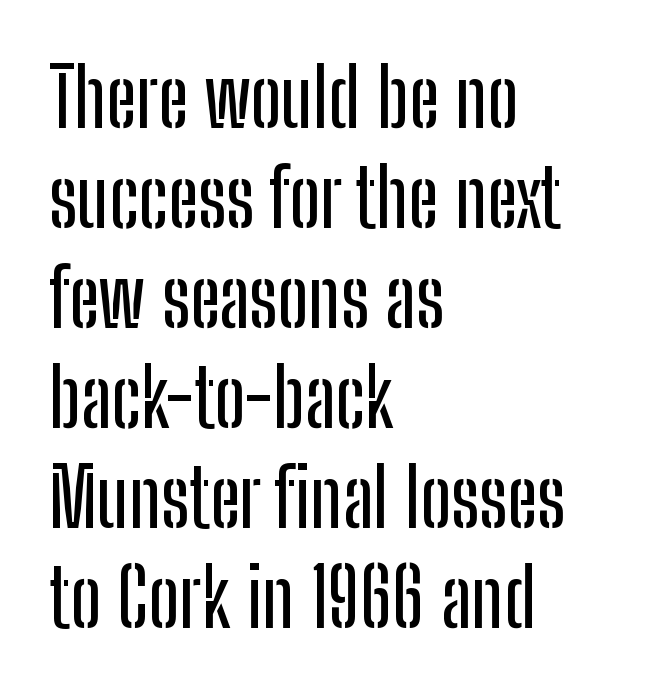
{"serif": "no", "italic": "no", "width": "condensed", "stroke_contrast": "low", "x_height": "medium", "monospaced": "no", "underline": "no", "align": "left", "line_spacing": "normal", "line_spacing_ratio": 1.25, "letter_spacing": "normal", "letter_spacing_em": 0.0, "glyph_px": 80}
